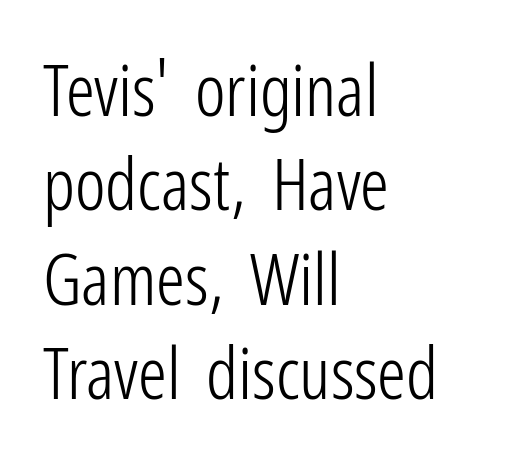
{"serif": "no", "italic": "no", "bold": "no", "weight": "light", "width": "condensed", "stroke_contrast": "low", "x_height": "medium", "monospaced": "no", "underline": "no", "align": "left", "line_spacing": "normal", "line_spacing_ratio": 1.31, "letter_spacing": "normal", "letter_spacing_em": 0.0, "glyph_px": 72}
